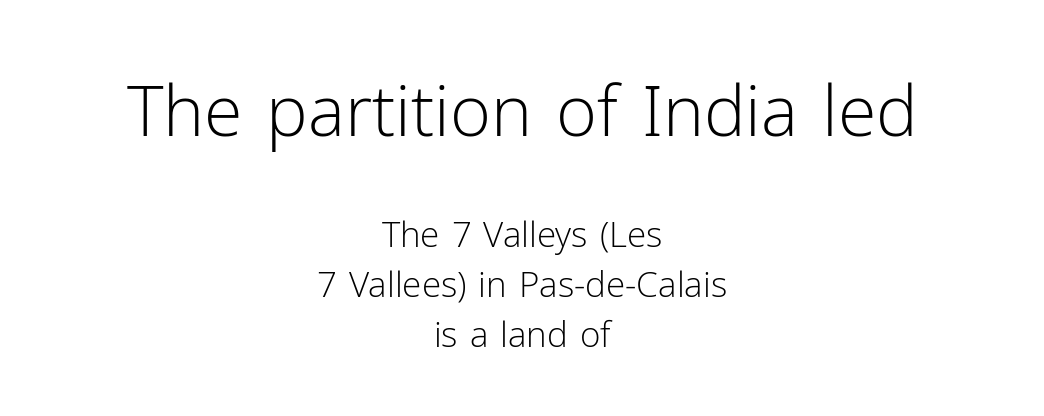
Q: Is the text bold? A: No.
Q: Is the text italic (slanted)? A: No, it is upright.
Q: Is the typeface a serif or a sans-serif typeface? A: Sans-serif.
Q: Is the text underlined? A: No.
Q: How is the paragraph aligned? A: Centered.
Q: Is the spacing between letters normal or unusually wide? A: Normal.
Q: Is the spacing between lines tight, normal or loose? A: Normal.
Q: Which block of text is set in a larger size, the first (top) or the second (bottom)? A: The first (top) one.
Q: Width (condensed, normal, or wide)? A: Normal.
Q: Stroke contrast? A: Low.
Q: x-height? A: Medium.
Q: Monospaced? A: No.
